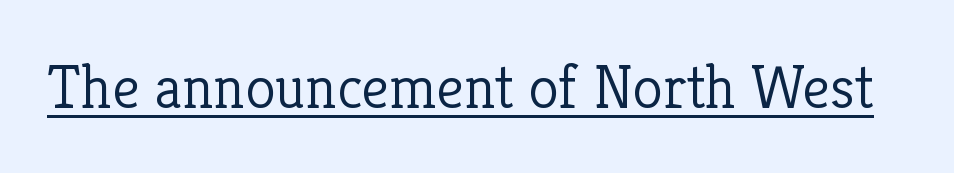
The image shows 62 px light serif type, upright; set normal letter spacing, underlined; low stroke contrast and a medium x-height.
